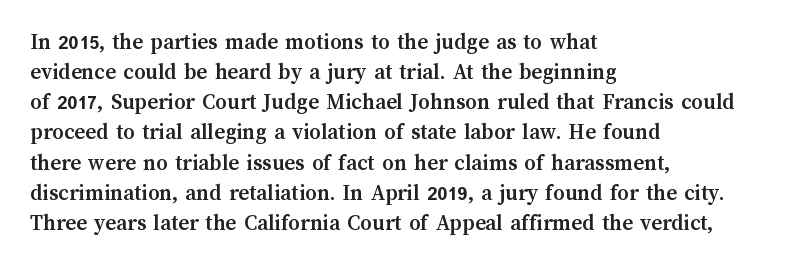
Does extra space separate the letters? No, they use regular spacing. The passage is arranged the way most books set body copy — flush left. Successive baselines arrive at the customary interval. Posture: upright roman. Is the type bold? Yes — the strokes are clearly thick and heavy.
